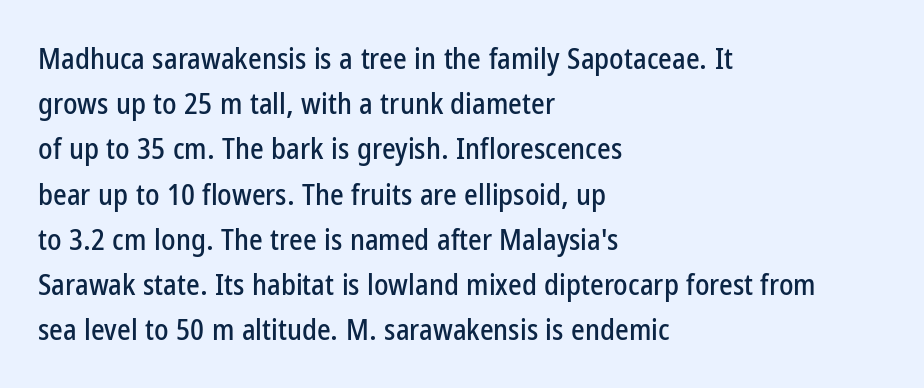
Q: Is the text italic (slanted)? A: No, it is upright.
Q: Is the typeface a serif or a sans-serif typeface? A: Sans-serif.
Q: Is the text underlined? A: No.
Q: How is the paragraph aligned? A: Left-aligned.
Q: Is the spacing between letters normal or unusually wide? A: Normal.
Q: Is the spacing between lines tight, normal or loose? A: Normal.
Q: Width (condensed, normal, or wide)? A: Condensed.
Q: Stroke contrast? A: Low.
Q: x-height? A: Medium.
Q: Monospaced? A: No.
